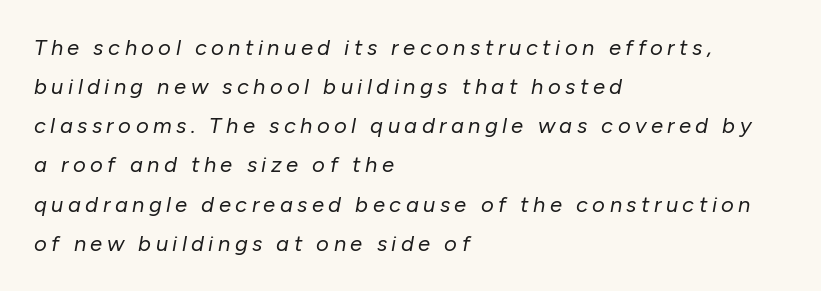
The image shows 22 px text type, italic (leaning right); set left-aligned, line spacing 1.78x, unusually wide letter spacing (+0.2 em), not underlined.
